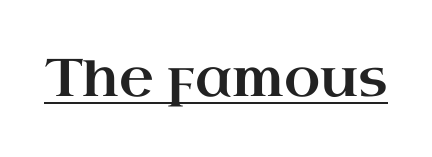
Q: Is the text italic (slanted)? A: No, it is upright.
Q: Is the typeface a serif or a sans-serif typeface? A: Serif.
Q: Is the text underlined? A: Yes.
Q: Is the spacing between letters normal or unusually wide? A: Normal.
Q: Width (condensed, normal, or wide)? A: Wide.
Q: Stroke contrast? A: High.
Q: x-height? A: Small.
Q: Monospaced? A: No.
